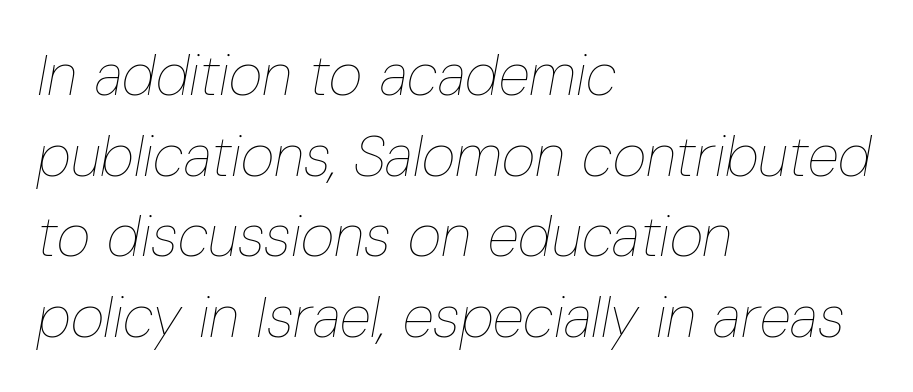
The image shows 58 px thin, condensed type, italic (leaning right); set left-aligned, normal line spacing (1.39x), normal letter spacing, not underlined; low stroke contrast and a medium x-height.
